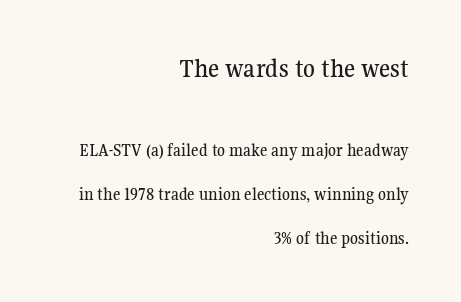
Q: Is the text italic (slanted)? A: No, it is upright.
Q: Is the text underlined? A: No.
Q: How is the paragraph aligned? A: Right-aligned.
Q: Is the spacing between letters normal or unusually wide? A: Normal.
Q: Is the spacing between lines tight, normal or loose? A: Loose.
Q: Which block of text is set in a larger size, the first (top) or the second (bottom)? A: The first (top) one.
